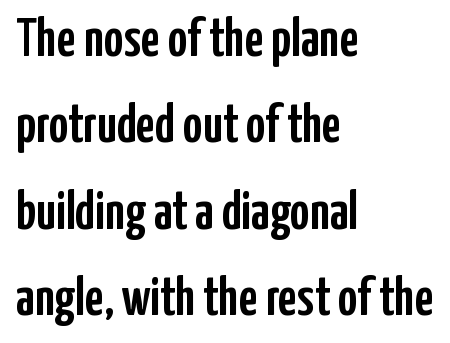
The image shows 54 px condensed sans-serif type, upright; set left-aligned, normal line spacing (1.6x), normal letter spacing, not underlined; low stroke contrast and a medium x-height.
